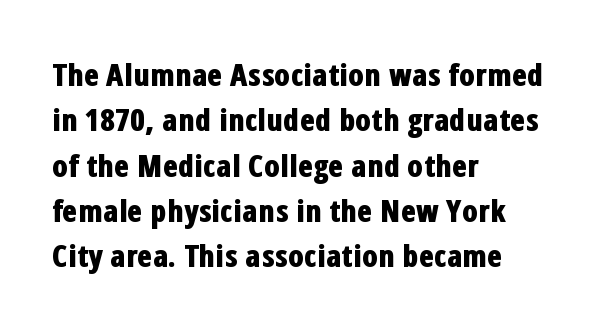
{"serif": "no", "italic": "no", "bold": "yes", "weight": "bold", "width": "condensed", "stroke_contrast": "low", "x_height": "medium", "monospaced": "no", "underline": "no", "align": "left", "line_spacing": "normal", "line_spacing_ratio": 1.46, "letter_spacing": "normal", "letter_spacing_em": 0.0, "glyph_px": 31}
